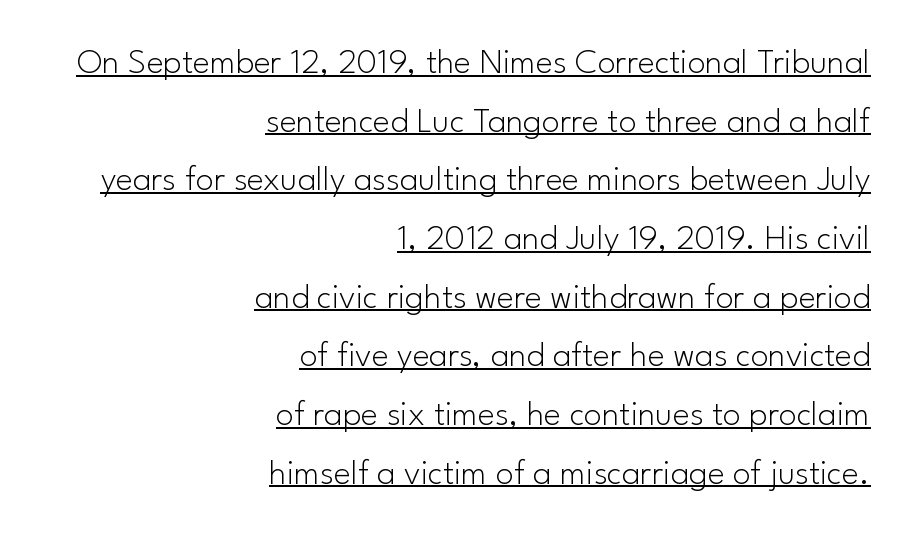
{"serif": "no", "italic": "no", "bold": "no", "weight": "light", "width": "normal", "stroke_contrast": "low", "x_height": "small", "monospaced": "no", "underline": "yes", "align": "right", "line_spacing": "normal", "line_spacing_ratio": 1.63, "letter_spacing": "normal", "letter_spacing_em": 0.0, "glyph_px": 36}
